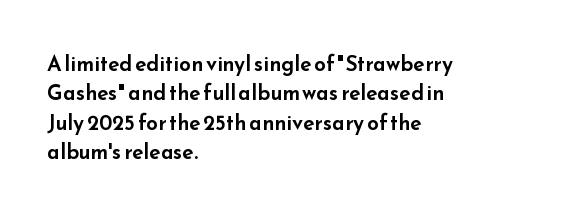
The image shows 21 px text type, upright; set left-aligned, normal line spacing (1.4x), normal letter spacing, not underlined.
